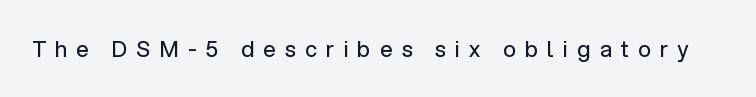
{"italic": "no", "bold": "no", "underline": "no", "letter_spacing": "wide", "letter_spacing_em": 0.42, "glyph_px": 22}
